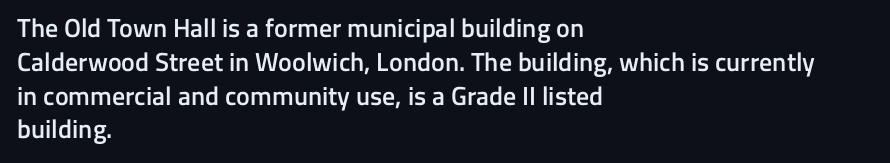
Q: Is the text bold? A: Semi-bold.
Q: Is the text italic (slanted)? A: No, it is upright.
Q: Is the text underlined? A: No.
Q: How is the paragraph aligned? A: Left-aligned.
Q: Is the spacing between letters normal or unusually wide? A: Normal.
Q: Is the spacing between lines tight, normal or loose? A: Normal.
